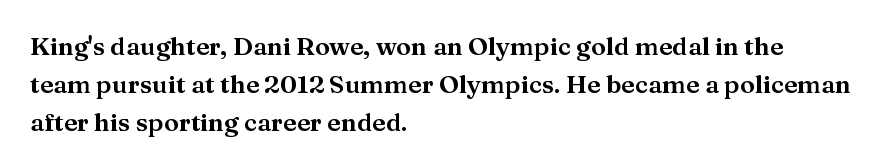
{"italic": "no", "underline": "no", "align": "left", "line_spacing": "normal", "line_spacing_ratio": 1.52, "letter_spacing": "normal", "letter_spacing_em": 0.0, "glyph_px": 25}
